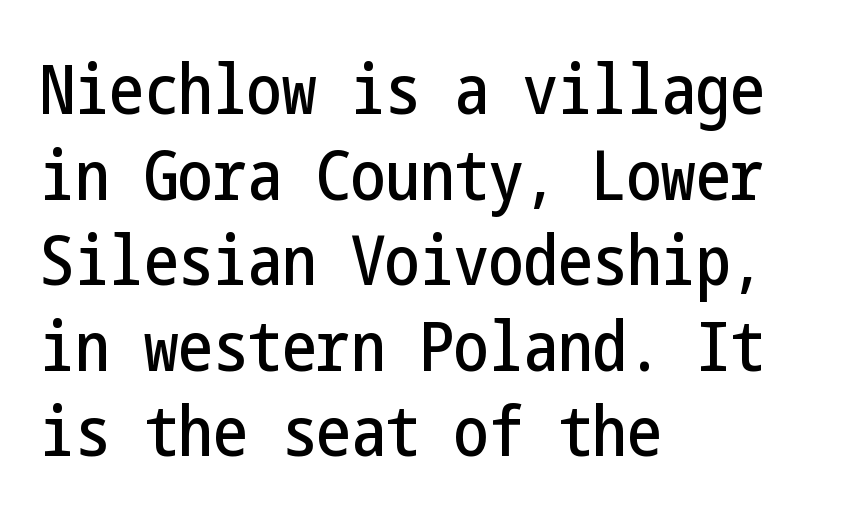
The image shows 69 px condensed sans-serif type, upright; set left-aligned, line spacing 1.24x, normal letter spacing, not underlined; low stroke contrast and a medium x-height.
